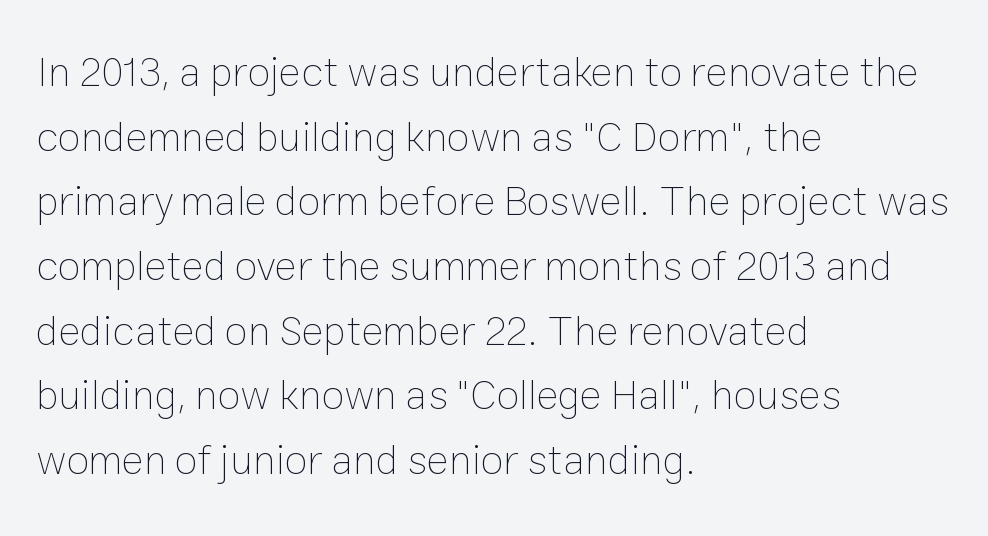
The gap between lines stays unmarked. Looks like regular typesetting: each glyph gets only the width it needs. No letter is thick-stroked: the sample isn't bold. In terms of letterspacing, this is plain default setting.
